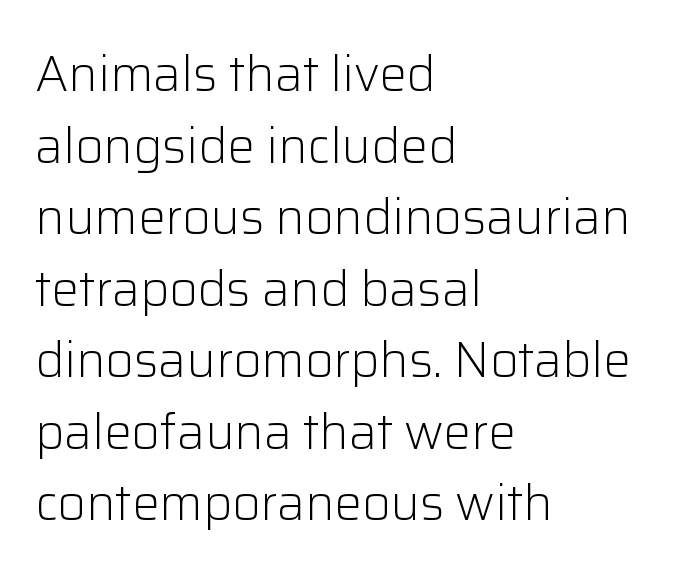
The image shows 49 px light sans-serif type, upright; set left-aligned, normal line spacing (1.46x), normal letter spacing, not underlined; low stroke contrast and a medium x-height.
